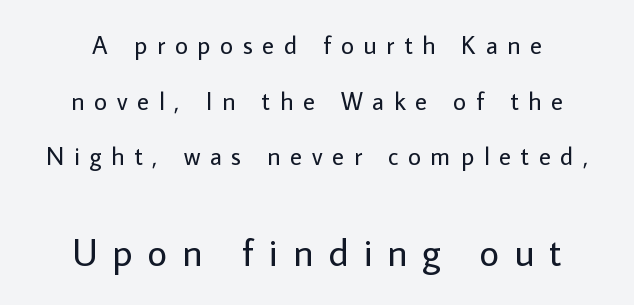
The image shows 38 px regular-weight sans-serif type, upright; set centered, loose line spacing (2.23x), unusually wide letter spacing (+0.39 em), not underlined; the second (bottom) block is 1.52x larger; low stroke contrast and a medium x-height.
